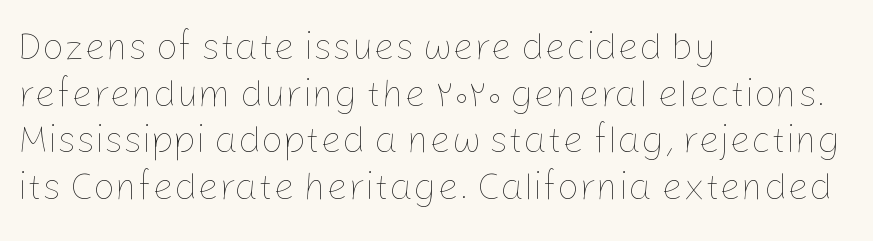
{"italic": "no", "bold": "no", "weight": "thin", "width": "normal", "stroke_contrast": "low", "x_height": "medium", "monospaced": "no", "underline": "no", "align": "left", "line_spacing_ratio": 1.23, "letter_spacing": "normal", "letter_spacing_em": 0.0, "glyph_px": 38}
